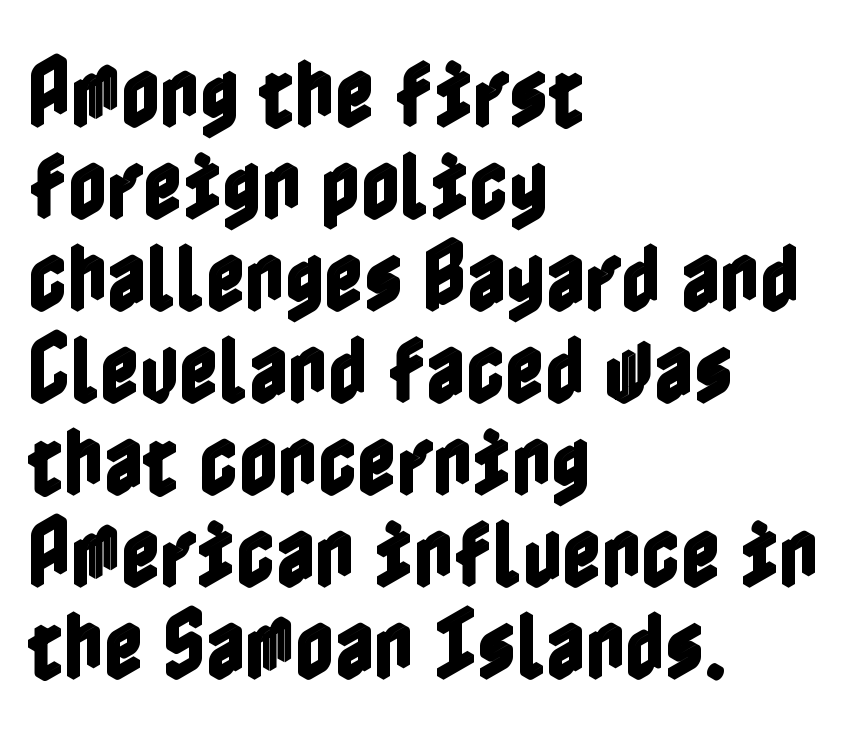
{"italic": "no", "width": "condensed", "x_height": "medium", "underline": "no", "align": "left", "line_spacing_ratio": 1.21, "letter_spacing": "normal", "letter_spacing_em": 0.0, "glyph_px": 76}
